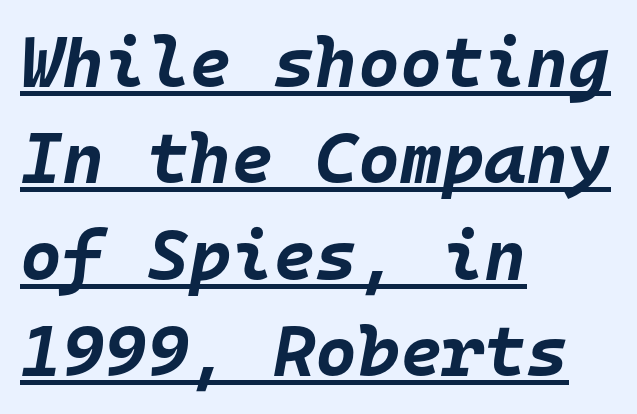
Q: Is the text bold? A: Yes.
Q: Is the text italic (slanted)? A: Yes, it leans right by about 10 degrees.
Q: Is the text underlined? A: Yes.
Q: How is the paragraph aligned? A: Left-aligned.
Q: Is the spacing between letters normal or unusually wide? A: Normal.
Q: Is the spacing between lines tight, normal or loose? A: Normal.
Q: Width (condensed, normal, or wide)? A: Normal.
Q: Stroke contrast? A: Low.
Q: x-height? A: Large.
Q: Monospaced? A: Yes.
